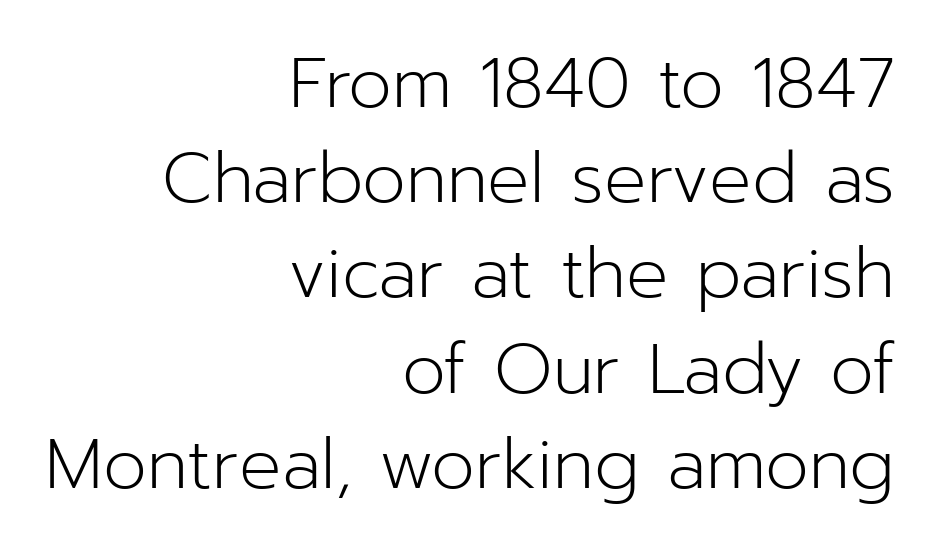
The image shows 70 px light sans-serif type, upright; set right-aligned, normal line spacing (1.36x), normal letter spacing, not underlined; low stroke contrast and a medium x-height.
